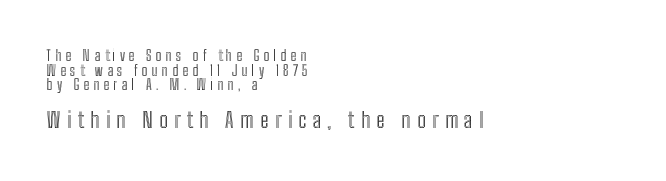
The image shows 21 px text type, upright; set left-aligned, tight line spacing (1.04x), unusually wide letter spacing (+0.3 em), not underlined; the second (bottom) block is 1.5x larger.
